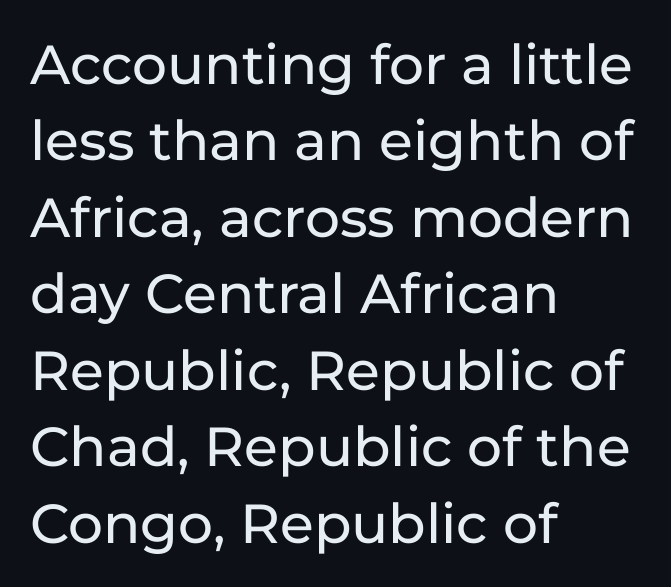
The image shows 55 px sans-serif type, upright; set left-aligned, normal line spacing (1.39x), normal letter spacing, not underlined; low stroke contrast and a medium x-height.
